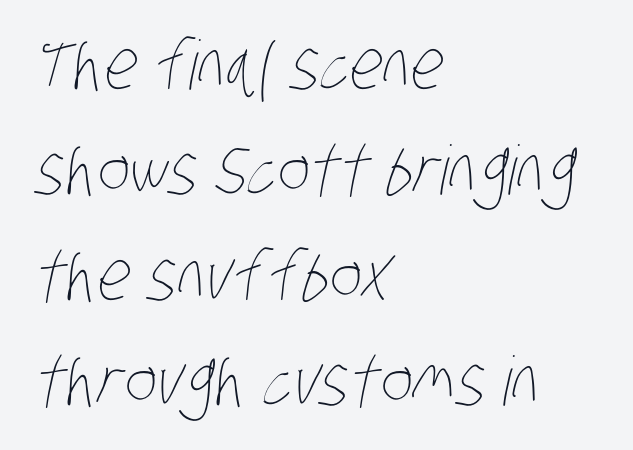
Q: Is the text bold? A: No.
Q: Is the text underlined? A: No.
Q: How is the paragraph aligned? A: Left-aligned.
Q: Is the spacing between letters normal or unusually wide? A: Normal.
Q: Is the spacing between lines tight, normal or loose? A: Normal.
Q: Width (condensed, normal, or wide)? A: Condensed.
Q: Stroke contrast? A: Low.
Q: x-height? A: Large.
Q: Monospaced? A: No.
